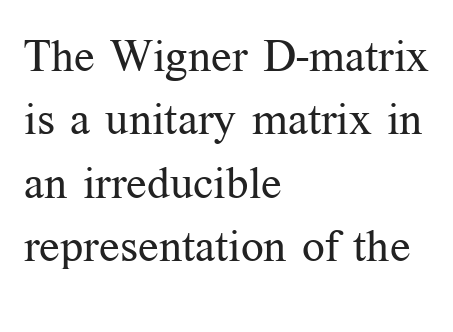
The image shows 45 px regular-weight serif type, upright; set left-aligned, normal line spacing (1.41x), normal letter spacing, not underlined; medium stroke contrast and a medium x-height.
